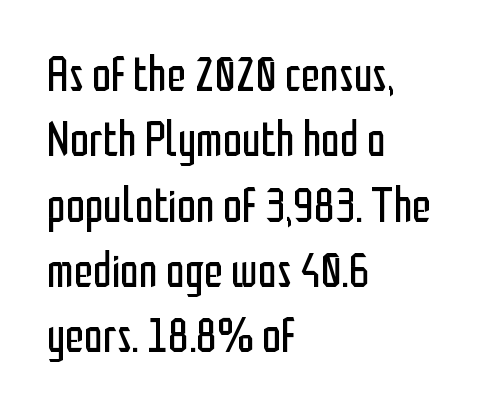
Looks like regular typesetting: each glyph gets only the width it needs. Tracking here is standard; glyphs follow each other at the usual distance. This sample is left-justified, so line endings fall wherever the words run out. Heft: none added — not bold. The face used here is a sans, in the tradition of grotesques and geometrics.
